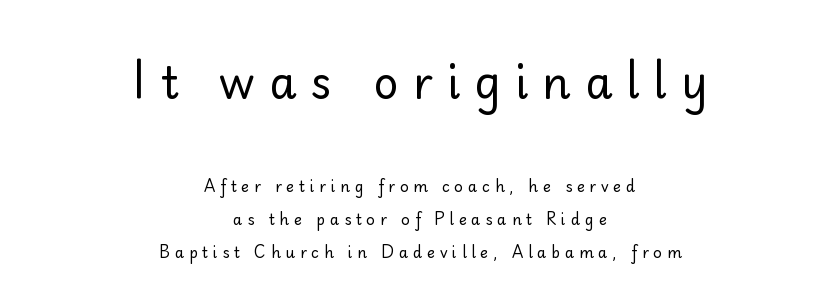
The image shows 44 px regular-weight sans-serif type, upright; set centered, loose line spacing (2.18x), unusually wide letter spacing (+0.32 em), not underlined; the first (top) block is 2.93x larger; low stroke contrast and a small x-height.
